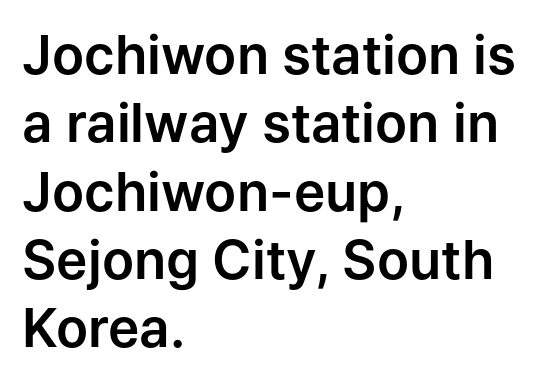
Q: Is the text italic (slanted)? A: No, it is upright.
Q: Is the typeface a serif or a sans-serif typeface? A: Sans-serif.
Q: Is the text underlined? A: No.
Q: How is the paragraph aligned? A: Left-aligned.
Q: Is the spacing between letters normal or unusually wide? A: Normal.
Q: Is the spacing between lines tight, normal or loose? A: Normal.
Q: Width (condensed, normal, or wide)? A: Normal.
Q: Stroke contrast? A: Low.
Q: x-height? A: Medium.
Q: Monospaced? A: No.
